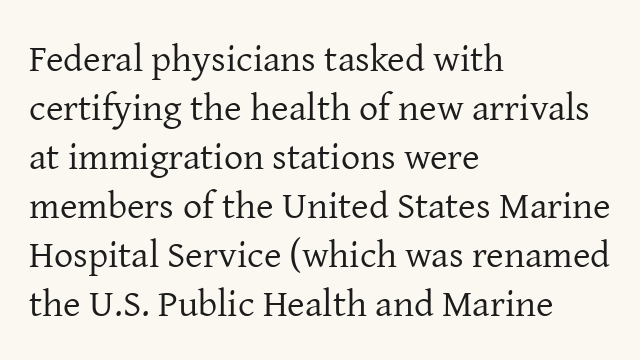
Q: Is the text bold? A: No.
Q: Is the text italic (slanted)? A: No, it is upright.
Q: Is the typeface a serif or a sans-serif typeface? A: Serif.
Q: Is the text underlined? A: No.
Q: How is the paragraph aligned? A: Left-aligned.
Q: Is the spacing between letters normal or unusually wide? A: Normal.
Q: Is the spacing between lines tight, normal or loose? A: Normal.
Q: Width (condensed, normal, or wide)? A: Normal.
Q: Stroke contrast? A: Low.
Q: x-height? A: Medium.
Q: Monospaced? A: No.
